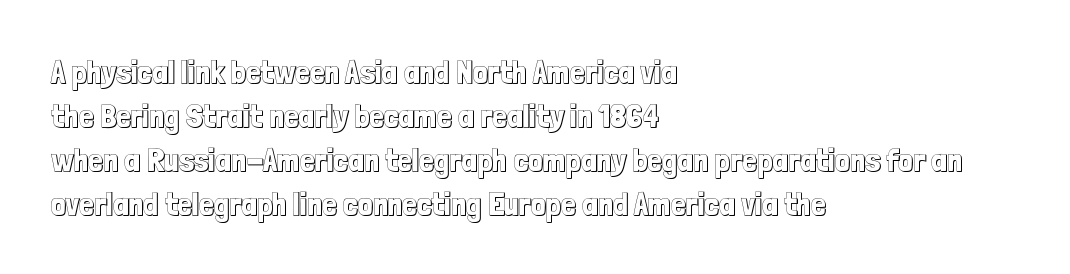
The letters advance in unequal steps, a hallmark of proportional type. Letters rest on an invisible, unmarked baseline. The designer left line spacing at the default. A typesetter would mark this as roman, not italic. Where is the straight margin? On the left. The tracking reads as untouched default to a designer's eye.
